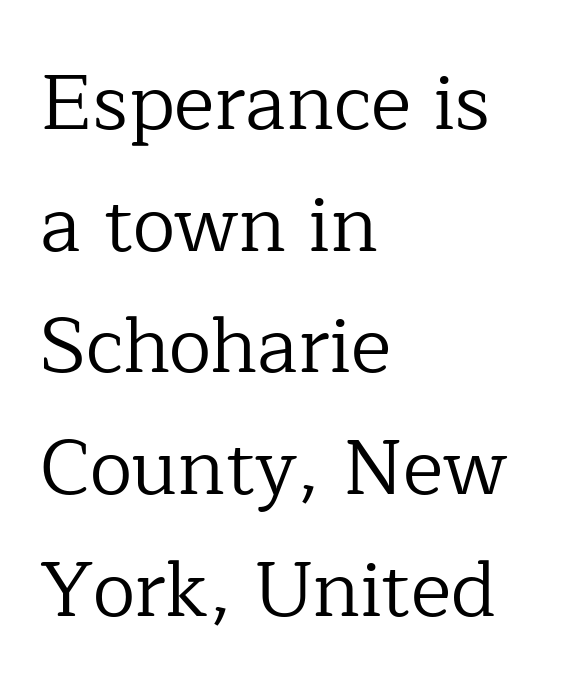
Q: Is the text bold? A: No.
Q: Is the text italic (slanted)? A: No, it is upright.
Q: Is the typeface a serif or a sans-serif typeface? A: Serif.
Q: Is the text underlined? A: No.
Q: How is the paragraph aligned? A: Left-aligned.
Q: Is the spacing between letters normal or unusually wide? A: Normal.
Q: Is the spacing between lines tight, normal or loose? A: Normal.
Q: Width (condensed, normal, or wide)? A: Normal.
Q: Stroke contrast? A: Low.
Q: x-height? A: Medium.
Q: Monospaced? A: No.
